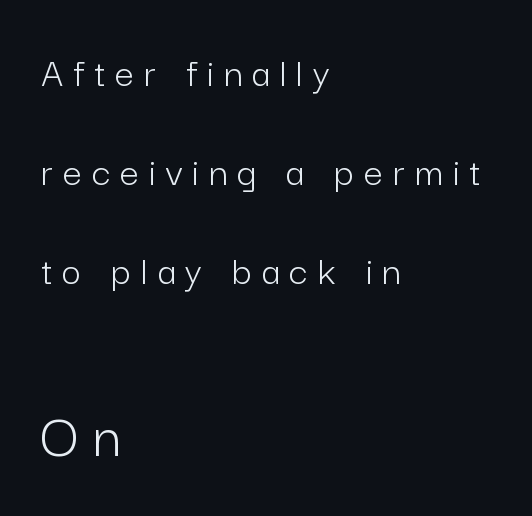
Q: Is the text bold? A: No.
Q: Is the text italic (slanted)? A: No, it is upright.
Q: Is the typeface a serif or a sans-serif typeface? A: Sans-serif.
Q: Is the text underlined? A: No.
Q: How is the paragraph aligned? A: Left-aligned.
Q: Is the spacing between letters normal or unusually wide? A: Unusually wide.
Q: Is the spacing between lines tight, normal or loose? A: Loose.
Q: Which block of text is set in a larger size, the first (top) or the second (bottom)? A: The second (bottom) one.
Q: Width (condensed, normal, or wide)? A: Normal.
Q: Stroke contrast? A: Low.
Q: x-height? A: Medium.
Q: Monospaced? A: No.
